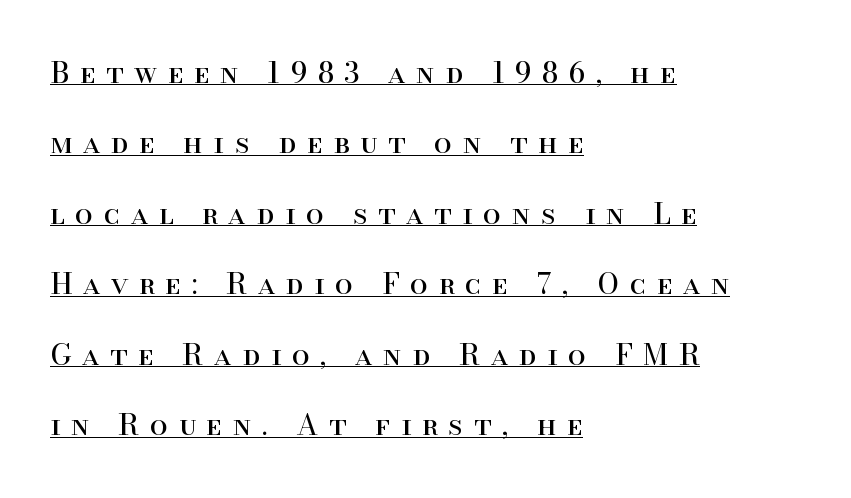
Stroke mass is kept to a normal reading level or below. How are the letters spaced? Widely, with obvious added tracking. Do the letters lean? They stand straight. Alignment: flush left. A typesetter would label this face a serif. You could not count columns in this text — the font is proportionally spaced.
